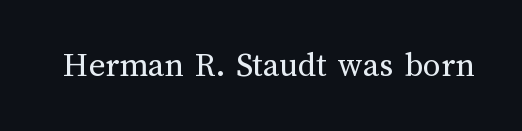
{"italic": "no", "bold": "no", "weight": "regular", "width": "normal", "stroke_contrast": "medium", "x_height": "medium", "monospaced": "no", "underline": "no", "letter_spacing": "normal", "letter_spacing_em": 0.0, "glyph_px": 35}
